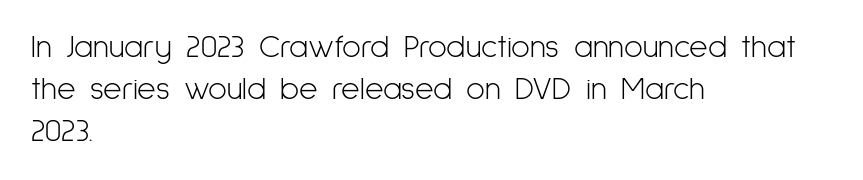
No italicization has been applied; the sample stays upright. These lines are rendered in a variable-pitch font. The font sits on the lighter half of the weight spectrum, regular included. Grotesque or geometric, the face here clearly has no serifs.
